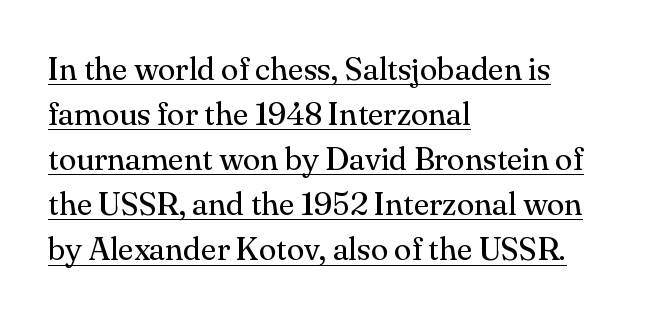
{"serif": "yes", "italic": "no", "bold": "no", "weight": "regular", "width": "normal", "stroke_contrast": "medium", "x_height": "small", "monospaced": "no", "underline": "yes", "align": "left", "line_spacing": "normal", "line_spacing_ratio": 1.41, "letter_spacing": "normal", "letter_spacing_em": 0.0, "glyph_px": 32}
